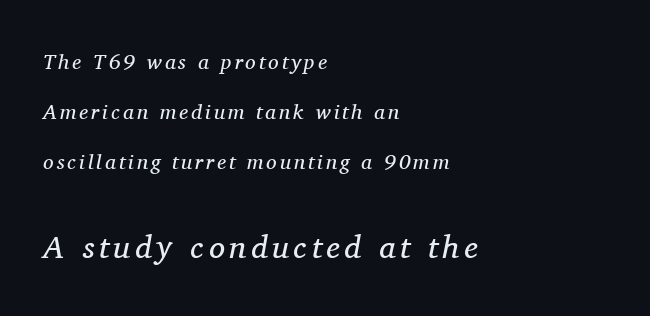
The image shows 32 px regular-weight serif type, italic (leaning right); set left-aligned, loose line spacing (2.38x), not underlined; the second (bottom) block is 1.52x larger; medium stroke contrast and a medium x-height.
